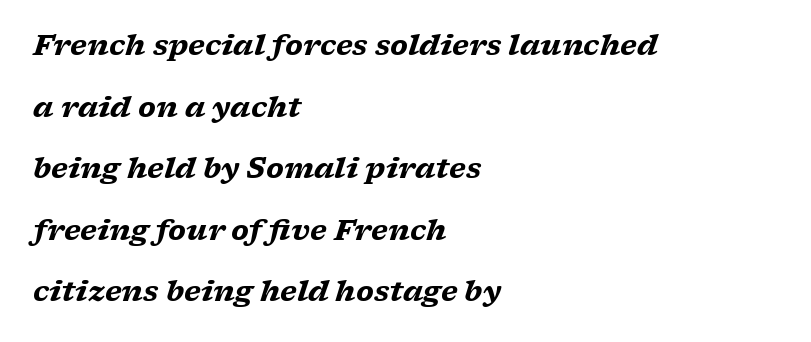
Q: Is the text bold? A: Yes.
Q: Is the text italic (slanted)? A: Yes, it leans right by about 17 degrees.
Q: Is the typeface a serif or a sans-serif typeface? A: Serif.
Q: Is the text underlined? A: No.
Q: How is the paragraph aligned? A: Left-aligned.
Q: Is the spacing between letters normal or unusually wide? A: Normal.
Q: Is the spacing between lines tight, normal or loose? A: Loose.
Q: Width (condensed, normal, or wide)? A: Wide.
Q: Stroke contrast? A: Low.
Q: x-height? A: Medium.
Q: Monospaced? A: No.
